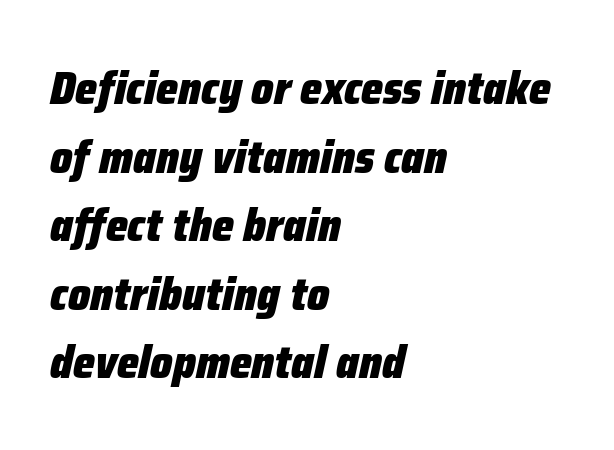
{"italic": "yes", "lean": "right", "slant_degrees": 12, "bold": "yes", "weight": "heavy", "width": "condensed", "stroke_contrast": "low", "x_height": "medium", "monospaced": "no", "underline": "no", "align": "left", "line_spacing": "normal", "line_spacing_ratio": 1.46, "letter_spacing": "normal", "letter_spacing_em": 0.0, "glyph_px": 47}
